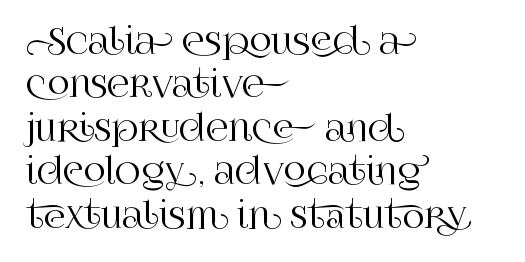
The passage shown has conventional tracking throughout. You could not count columns in this text — the font is proportionally spaced. The words here are not underlined. A classic flush-left, rag-right setting is used for this passage. Characters remain perfectly vertical along every line.
